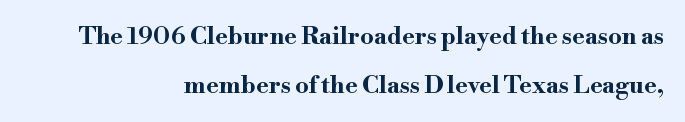
The image shows 24 px bold type, upright; set right-aligned, loose line spacing (2.04x), normal letter spacing, not underlined.
